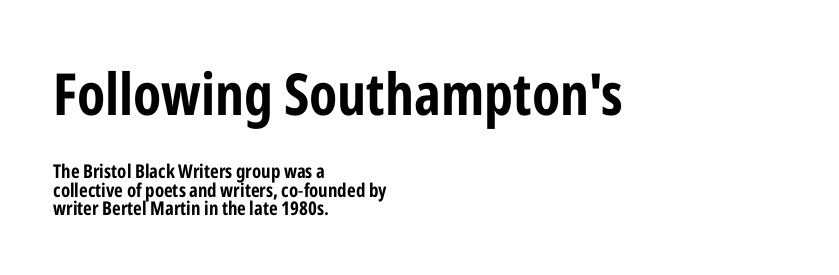
{"serif": "no", "italic": "no", "width": "condensed", "stroke_contrast": "low", "x_height": "medium", "monospaced": "no", "underline": "no", "align": "left", "line_spacing": "tight", "line_spacing_ratio": 0.99, "letter_spacing": "normal", "letter_spacing_em": 0.0, "larger_block": "first", "size_ratio": 3.05, "glyph_px": 58}
